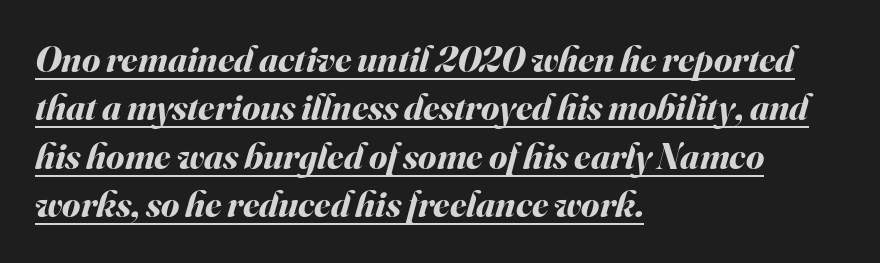
The rendering uses natural spacing where letterforms have individual widths. One-word summary of the alignment: left. Look at the stroke-to-counter ratio: heavy, a bold. Beneath each row of characters lies a ruled line.
